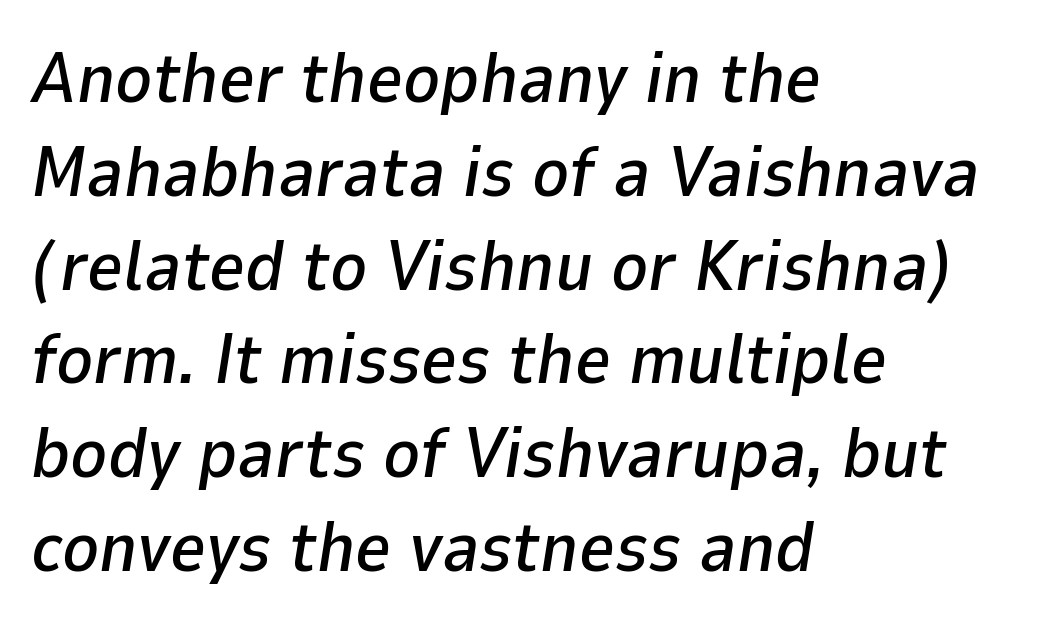
{"italic": "yes", "lean": "right", "slant_degrees": 9, "width": "normal", "stroke_contrast": "low", "x_height": "medium", "monospaced": "no", "underline": "no", "align": "left", "line_spacing": "normal", "line_spacing_ratio": 1.34, "letter_spacing": "normal", "letter_spacing_em": 0.0, "glyph_px": 70}
